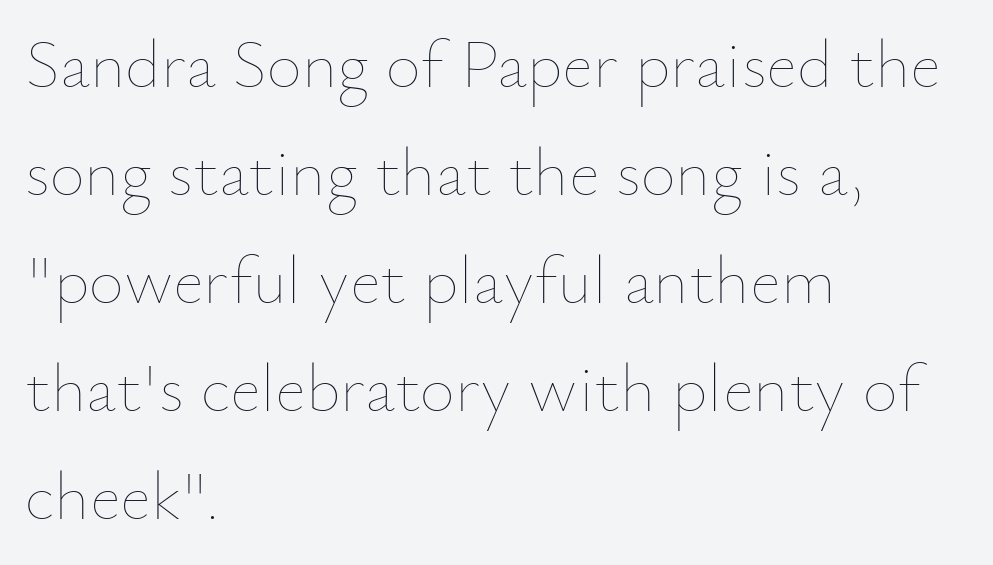
A roman cut, with each character standing at attention. Weight: in the light-to-regular range. Clear beneath every line of the passage. The letters advance in unequal steps, a hallmark of proportional type.
